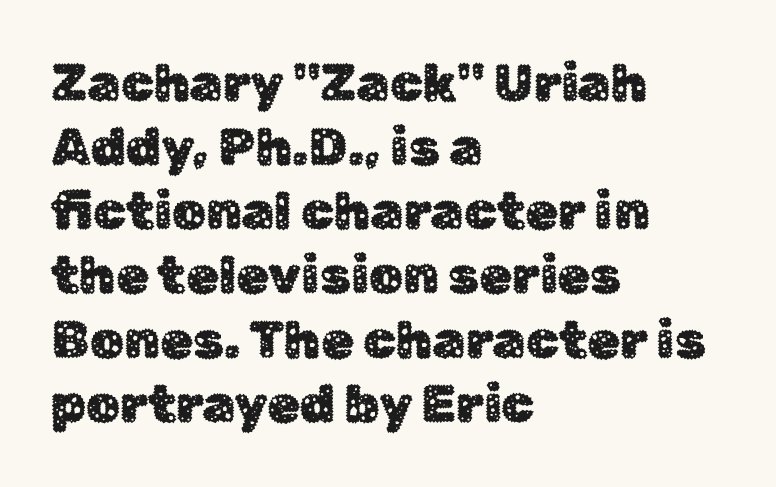
{"serif": "no", "italic": "no", "width": "normal", "stroke_contrast": "low", "x_height": "medium", "monospaced": "no", "underline": "no", "align": "left", "line_spacing_ratio": 1.21, "letter_spacing": "normal", "letter_spacing_em": 0.0, "glyph_px": 53}
